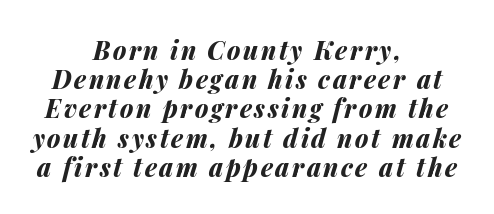
Q: Is the text bold? A: Yes.
Q: Is the text italic (slanted)? A: Yes, it leans right by about 14 degrees.
Q: Is the text underlined? A: No.
Q: How is the paragraph aligned? A: Centered.
